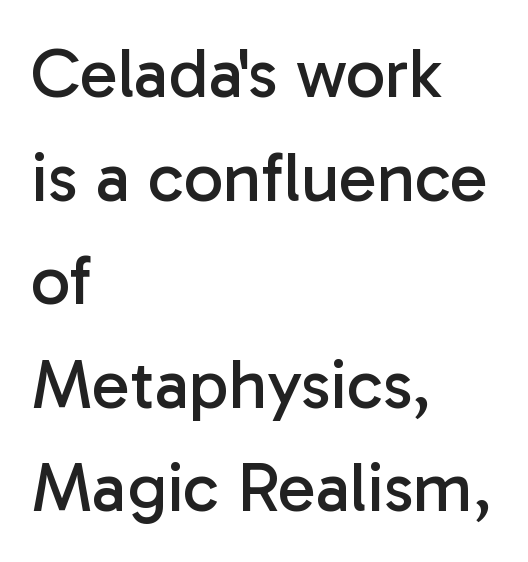
The image shows 70 px regular-weight sans-serif type, upright; set left-aligned, normal line spacing (1.48x), normal letter spacing, not underlined; low stroke contrast and a medium x-height.
